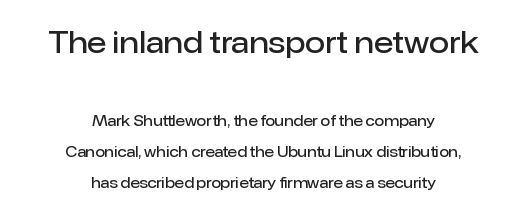
Q: Is the text bold? A: Semi-bold.
Q: Is the text italic (slanted)? A: No, it is upright.
Q: Is the typeface a serif or a sans-serif typeface? A: Sans-serif.
Q: Is the text underlined? A: No.
Q: How is the paragraph aligned? A: Centered.
Q: Is the spacing between letters normal or unusually wide? A: Normal.
Q: Is the spacing between lines tight, normal or loose? A: Loose.
Q: Which block of text is set in a larger size, the first (top) or the second (bottom)? A: The first (top) one.
Q: Width (condensed, normal, or wide)? A: Normal.
Q: Stroke contrast? A: Low.
Q: x-height? A: Medium.
Q: Monospaced? A: No.
